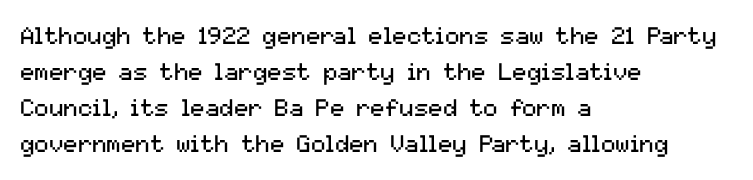
The image shows 24 px text type, upright; set left-aligned, normal line spacing (1.5x), normal letter spacing, not underlined.
